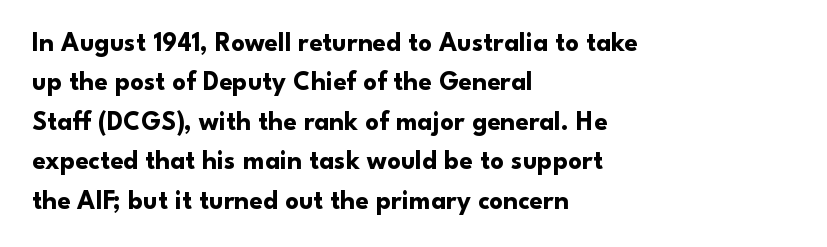
The image shows 27 px bold type, upright; set left-aligned, normal line spacing (1.46x), normal letter spacing, not underlined.
